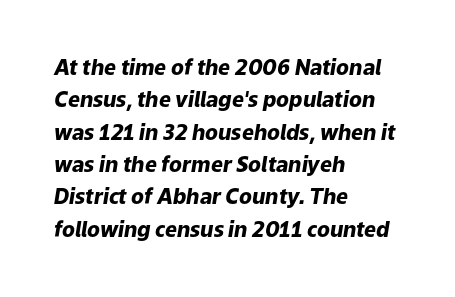
Students, this is bold: see how much ink each stroke carries. Is the letter spacing exaggerated? No — it looks like the ordinary default. Horizontal alignment here is leftward, the default for most running prose. The face used here has a pronounced slope to its letters. Honestly, there is no underline to notice here at all. Rows of type keep a routine distance in the vertical direction.
